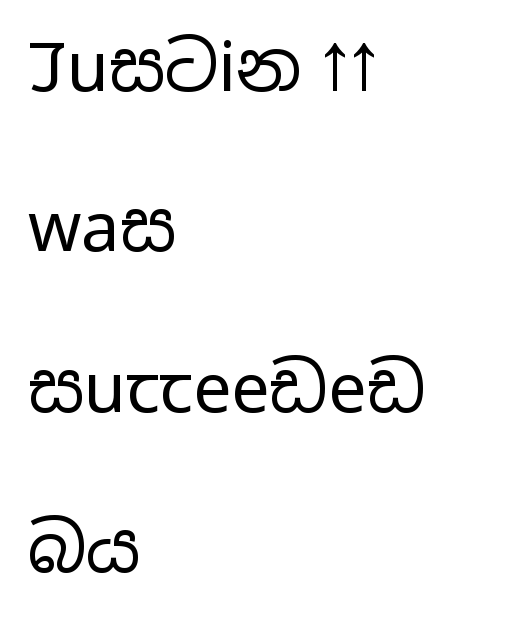
{"serif": "no", "italic": "no", "bold": "no", "weight": "regular", "width": "wide", "stroke_contrast": "low", "x_height": "medium", "monospaced": "no", "underline": "no", "align": "left", "line_spacing": "loose", "line_spacing_ratio": 2.36, "letter_spacing": "normal", "letter_spacing_em": 0.0, "glyph_px": 68}
